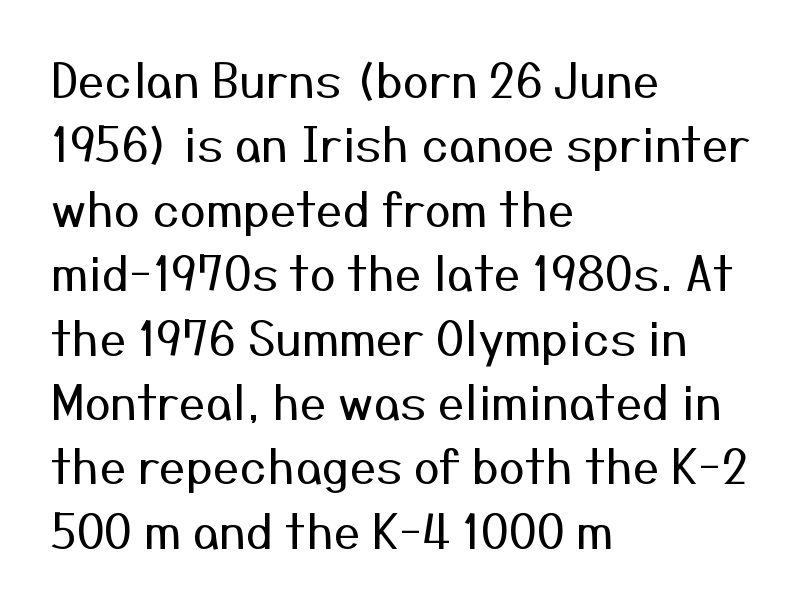
{"serif": "no", "italic": "no", "bold": "no", "weight": "regular", "width": "normal", "stroke_contrast": "medium", "x_height": "medium", "monospaced": "no", "underline": "no", "align": "left", "line_spacing": "normal", "line_spacing_ratio": 1.37, "letter_spacing": "normal", "letter_spacing_em": 0.0, "glyph_px": 47}
